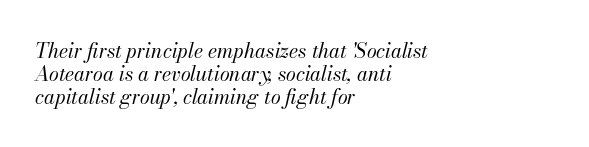
Q: Is the text bold? A: No.
Q: Is the text italic (slanted)? A: Yes, it leans right by about 13 degrees.
Q: Is the text underlined? A: No.
Q: How is the paragraph aligned? A: Left-aligned.
Q: Is the spacing between letters normal or unusually wide? A: Normal.
Q: Is the spacing between lines tight, normal or loose? A: Tight.
